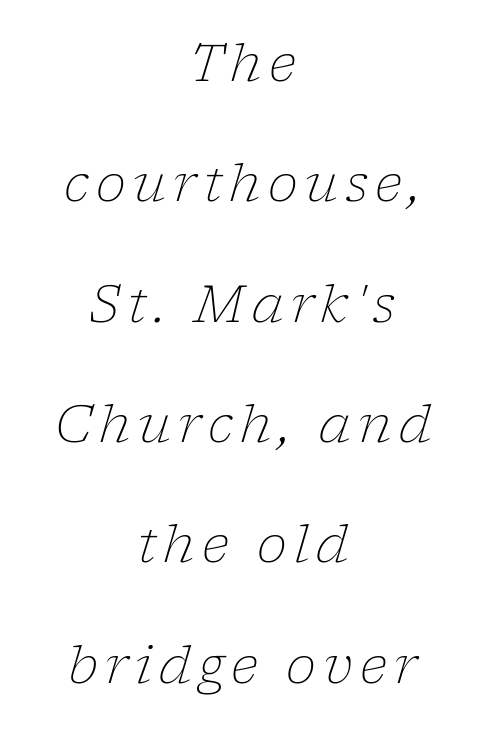
To sum up the face: it has serifs. Summary of weight: not heavy and not bold. The words here are not underlined. The lines in this sample share a center point and differ in where they start and stop. Italic: yes, the glyphs are oblique. Students, observe: this is what heavily led, spacious text looks like.
